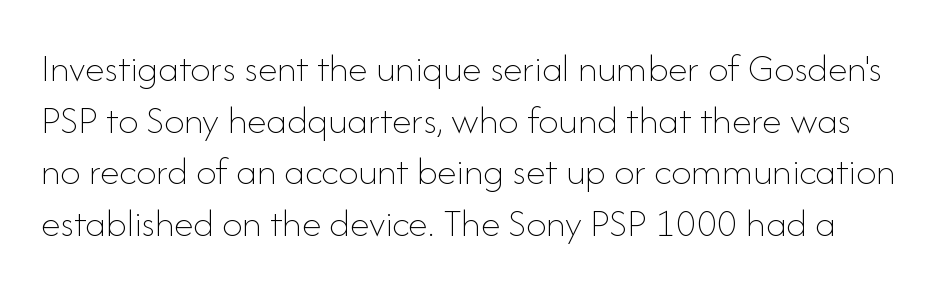
Q: Is the text bold? A: No.
Q: Is the text italic (slanted)? A: No, it is upright.
Q: Is the text underlined? A: No.
Q: Is the spacing between letters normal or unusually wide? A: Normal.
Q: Is the spacing between lines tight, normal or loose? A: Normal.
Q: Width (condensed, normal, or wide)? A: Normal.
Q: Stroke contrast? A: Low.
Q: x-height? A: Small.
Q: Monospaced? A: No.
